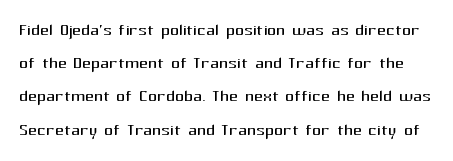
Nobody drew a line under any word here. The letters stand straight up with perfectly vertical stems. Is the type heavy? It reads as light-to-regular instead. The type is set solid horizontally, with unmodified tracking. The lines sit at an ordinary, default distance from one another.
